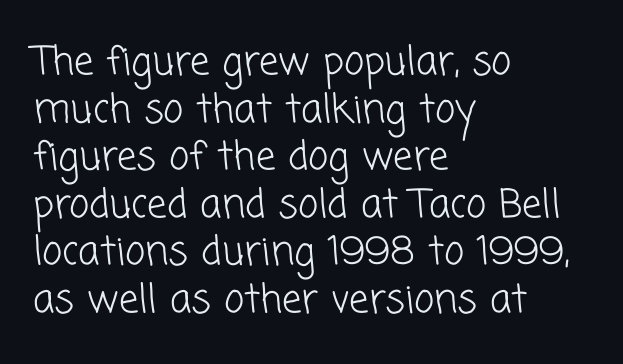
The image shows 39 px light sans-serif type; set left-aligned, line spacing 1.22x, normal letter spacing, not underlined; low stroke contrast and a medium x-height.
